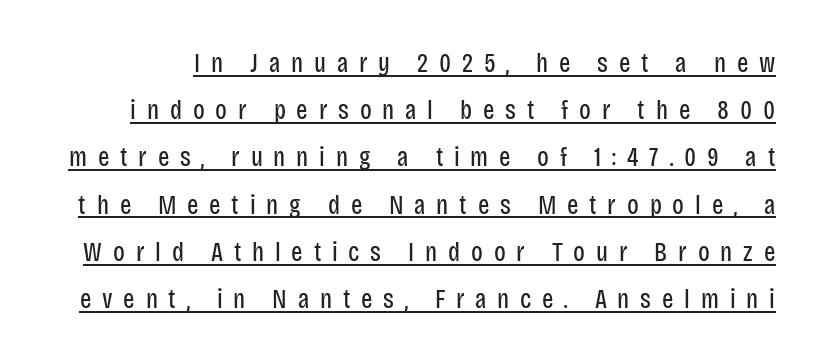
{"italic": "no", "bold": "no", "underline": "yes", "line_spacing_ratio": 1.75, "letter_spacing": "wide", "letter_spacing_em": 0.4, "glyph_px": 27}
